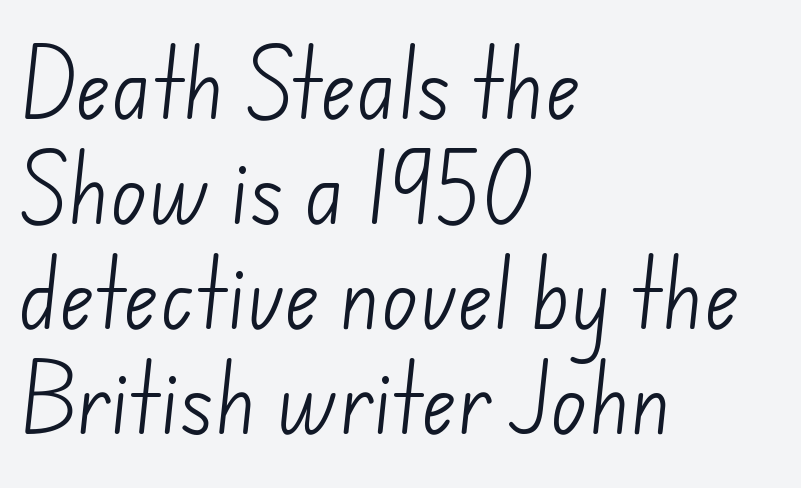
{"serif": "no", "bold": "no", "weight": "light", "width": "normal", "stroke_contrast": "low", "x_height": "small", "monospaced": "no", "underline": "no", "align": "left", "line_spacing": "normal", "line_spacing_ratio": 1.38, "letter_spacing": "normal", "letter_spacing_em": 0.0, "glyph_px": 76}
